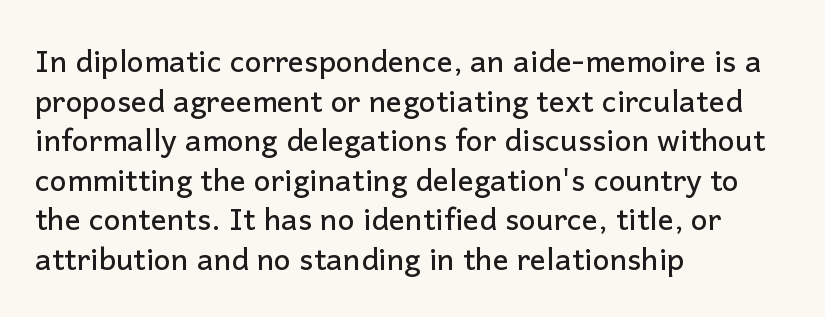
Q: Is the text italic (slanted)? A: No, it is upright.
Q: Is the typeface a serif or a sans-serif typeface? A: Sans-serif.
Q: Is the text underlined? A: No.
Q: How is the paragraph aligned? A: Left-aligned.
Q: Is the spacing between letters normal or unusually wide? A: Normal.
Q: Is the spacing between lines tight, normal or loose? A: Normal.
Q: Width (condensed, normal, or wide)? A: Normal.
Q: Stroke contrast? A: Low.
Q: x-height? A: Medium.
Q: Monospaced? A: No.
